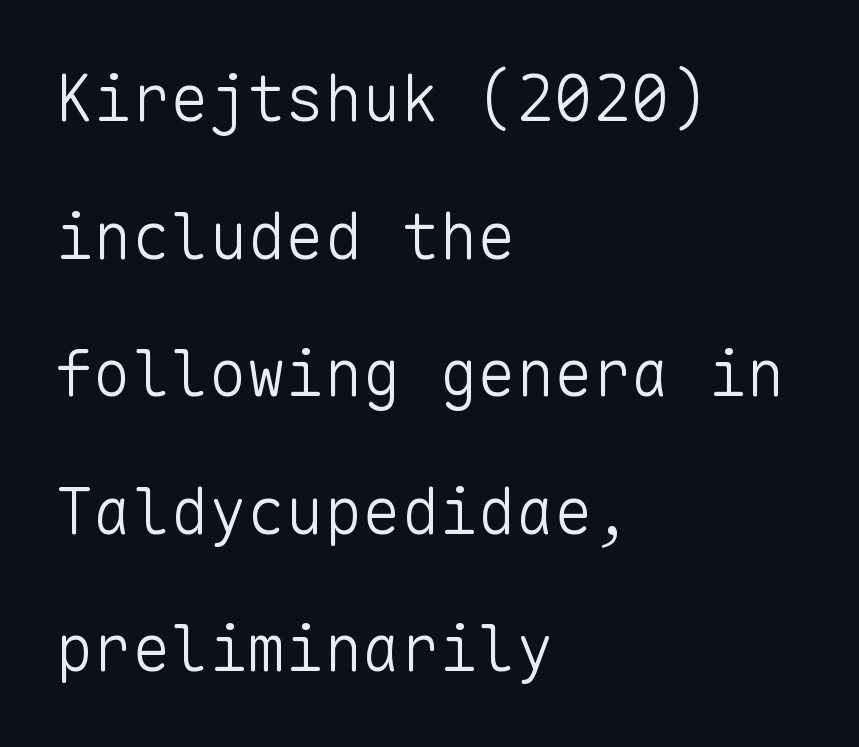
These lines stack with their left ends in a neat column. The space beneath each line is pristine and unruled. Rendered with straight, roman letterforms. This is sans-serif lettering, the kind often seen on screens and signage.
